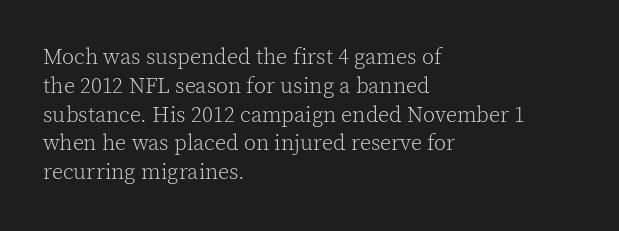
The image shows 22 px text type, upright; set left-aligned, normal line spacing (1.31x), normal letter spacing, not underlined.
